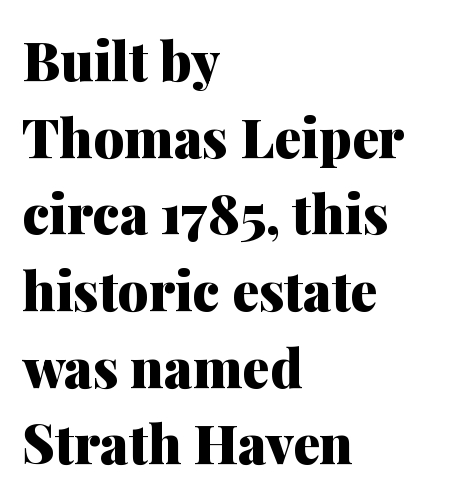
Q: Is the text bold? A: Yes.
Q: Is the text italic (slanted)? A: No, it is upright.
Q: Is the typeface a serif or a sans-serif typeface? A: Serif.
Q: Is the text underlined? A: No.
Q: How is the paragraph aligned? A: Left-aligned.
Q: Is the spacing between letters normal or unusually wide? A: Normal.
Q: Is the spacing between lines tight, normal or loose? A: Normal.
Q: Width (condensed, normal, or wide)? A: Normal.
Q: Stroke contrast? A: Medium.
Q: x-height? A: Medium.
Q: Monospaced? A: No.
